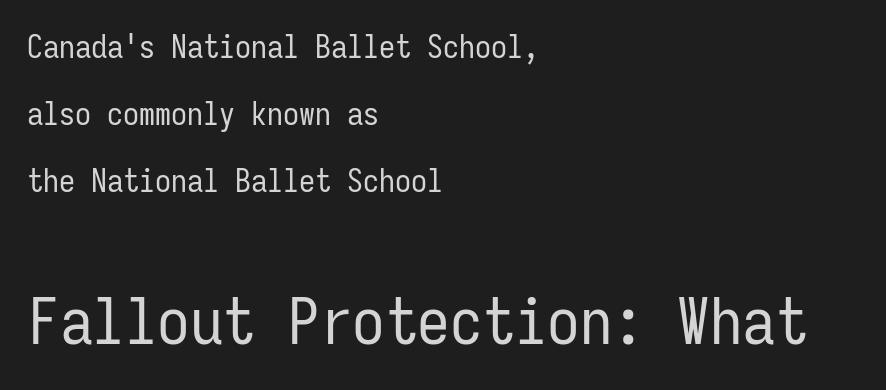
Q: Is the text bold? A: No.
Q: Is the text italic (slanted)? A: No, it is upright.
Q: Is the typeface a serif or a sans-serif typeface? A: Sans-serif.
Q: Is the text underlined? A: No.
Q: How is the paragraph aligned? A: Left-aligned.
Q: Is the spacing between letters normal or unusually wide? A: Normal.
Q: Is the spacing between lines tight, normal or loose? A: Loose.
Q: Which block of text is set in a larger size, the first (top) or the second (bottom)? A: The second (bottom) one.
Q: Width (condensed, normal, or wide)? A: Condensed.
Q: Stroke contrast? A: Low.
Q: x-height? A: Medium.
Q: Monospaced? A: Yes.
